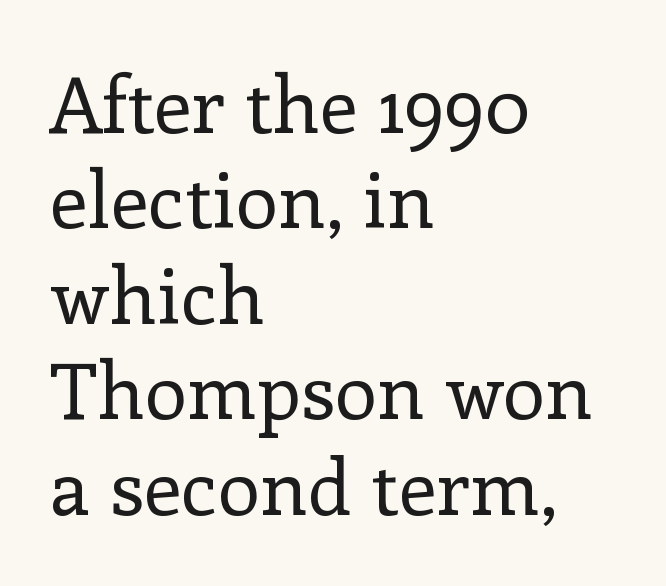
The image shows 77 px regular-weight serif type, upright; set left-aligned, line spacing 1.24x, normal letter spacing, not underlined; low stroke contrast and a medium x-height.
